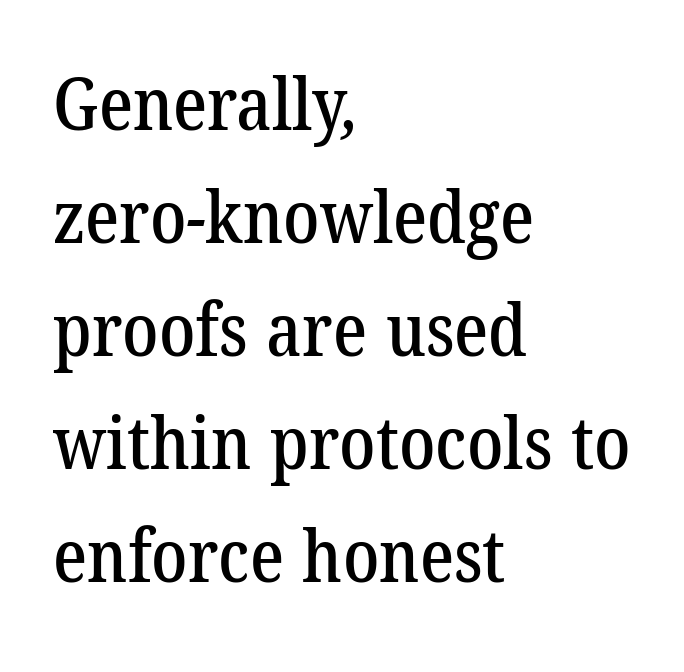
Is this a fixed-width face? No — the glyphs have proportional, varying widths. Honestly, the row spacing looks completely unremarkable. Visually the block forms a straight wall on the left and a jagged coastline on the right. The rendering keeps characters at their native spacing.
